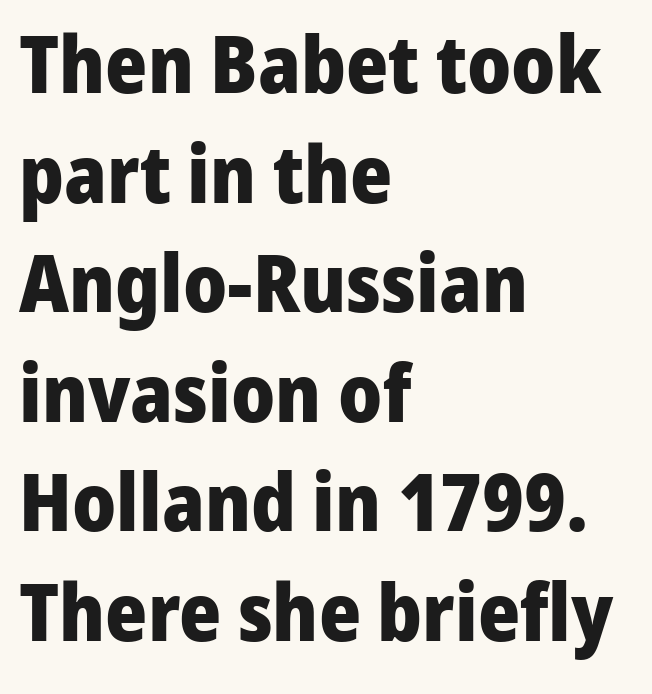
These lines are set flush left with a ragged right edge. Is the type bold? Yes — the strokes are clearly thick and heavy. Students, observe: this is what conventionally led text looks like. Does the type have serifs? No, each stem ends abruptly. Looks like regular typesetting: each glyph gets only the width it needs.
